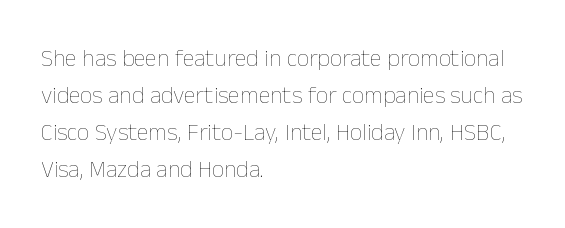
The image shows 24 px text type, upright; set left-aligned, normal line spacing (1.54x), normal letter spacing, not underlined.
